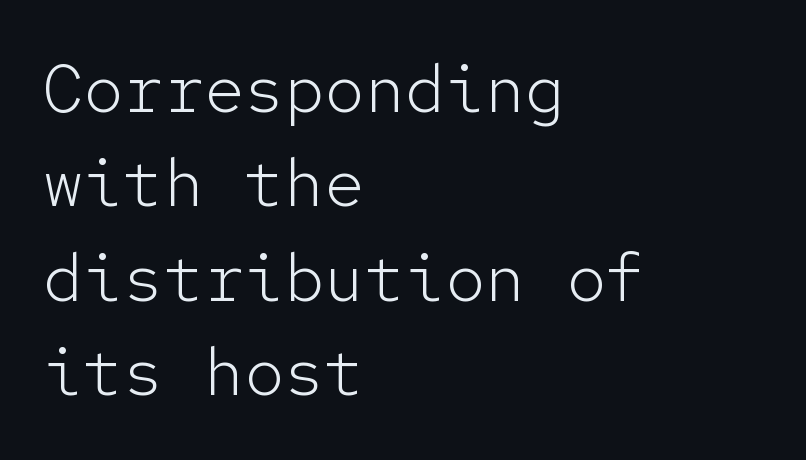
{"serif": "no", "italic": "no", "bold": "no", "weight": "light", "width": "normal", "stroke_contrast": "low", "x_height": "medium", "monospaced": "yes", "underline": "no", "align": "left", "line_spacing": "normal", "line_spacing_ratio": 1.41, "letter_spacing": "normal", "letter_spacing_em": 0.0, "glyph_px": 67}
